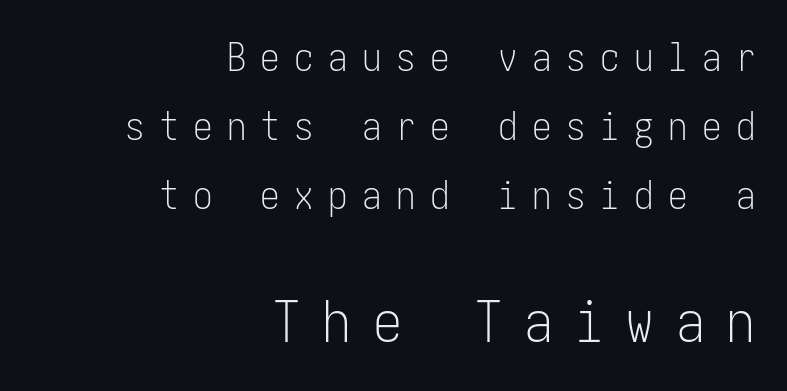
{"serif": "no", "italic": "no", "bold": "no", "weight": "light", "width": "condensed", "stroke_contrast": "low", "x_height": "medium", "underline": "no", "align": "right", "line_spacing_ratio": 1.77, "letter_spacing": "wide", "letter_spacing_em": 0.37, "larger_block": "second", "size_ratio": 1.49, "glyph_px": 58}
